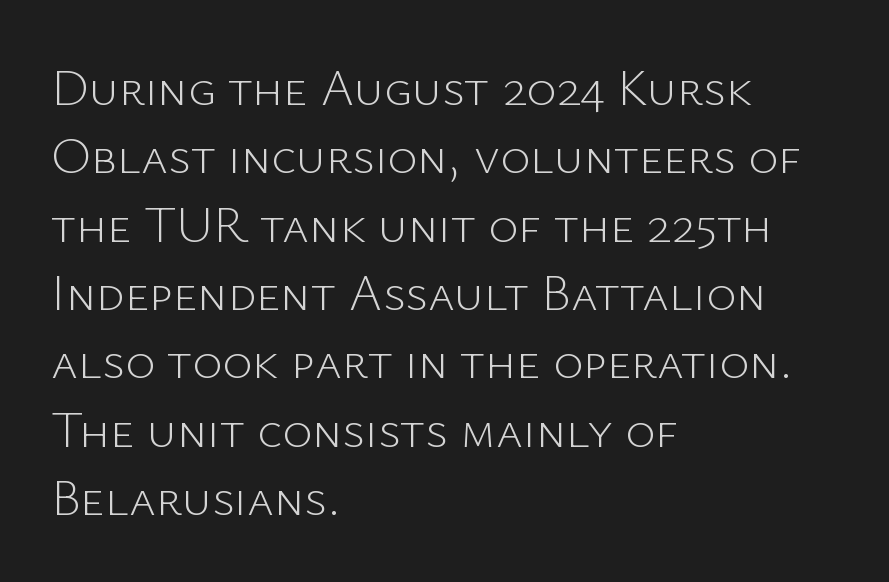
The letters advance in unequal steps, a hallmark of proportional type. The lettering holds an erect, upright posture throughout. The type is set solid horizontally, with unmodified tracking. Serifs: no, the terminals of the letterforms are clean. Ink coverage per letter is moderate at most.
